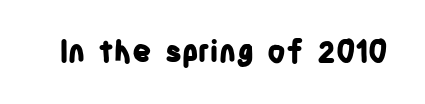
{"serif": "no", "italic": "no", "bold": "yes", "weight": "bold", "width": "condensed", "stroke_contrast": "low", "x_height": "large", "monospaced": "no", "underline": "no", "letter_spacing": "normal", "letter_spacing_em": 0.0, "glyph_px": 30}
